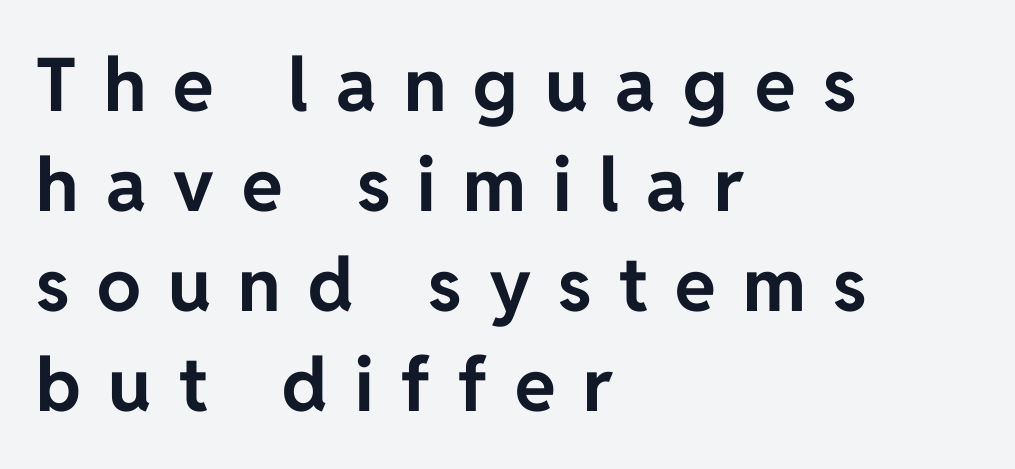
{"serif": "no", "italic": "no", "bold": "yes", "weight": "bold", "width": "normal", "stroke_contrast": "low", "x_height": "medium", "monospaced": "no", "underline": "no", "align": "left", "line_spacing": "normal", "line_spacing_ratio": 1.35, "letter_spacing": "wide", "letter_spacing_em": 0.37, "glyph_px": 74}
